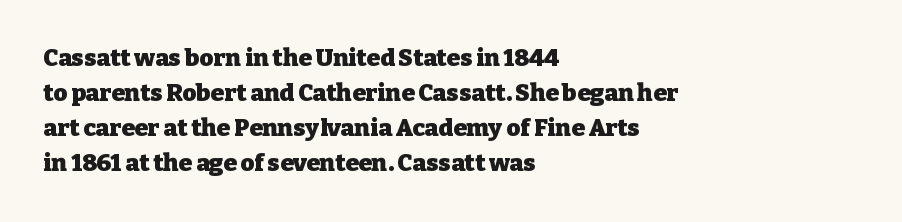
A classic flush-left, rag-right setting is used for this passage. The strokes are fattened all the way to bold. Plain, unruled lines of type. Tracking value appears to be zero — textbook default spacing.
